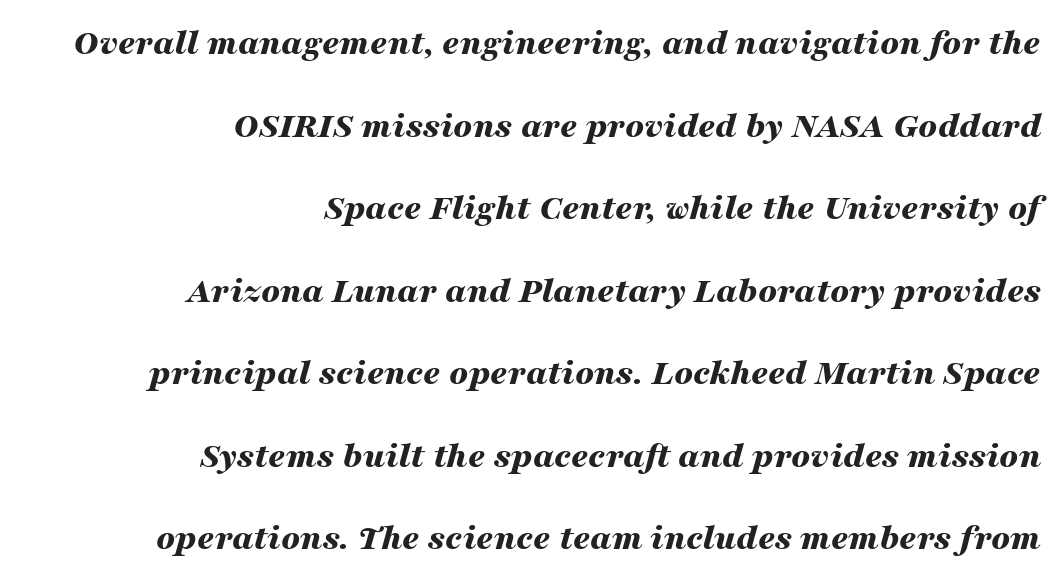
{"italic": "yes", "lean": "right", "slant_degrees": 16, "bold": "yes", "weight": "bold", "width": "wide", "stroke_contrast": "medium", "x_height": "medium", "monospaced": "no", "underline": "no", "align": "right", "line_spacing": "loose", "line_spacing_ratio": 2.23, "letter_spacing": "normal", "letter_spacing_em": 0.0, "glyph_px": 37}
